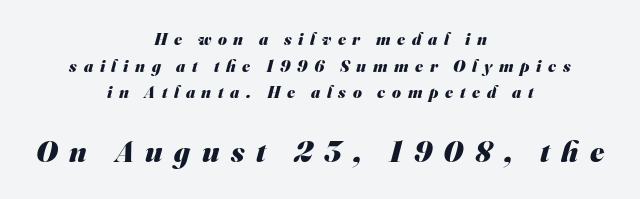
{"serif": "no", "bold": "yes", "weight": "heavy", "width": "normal", "stroke_contrast": "medium", "x_height": "small", "monospaced": "no", "underline": "no", "align": "center", "line_spacing": "normal", "line_spacing_ratio": 1.57, "letter_spacing": "wide", "letter_spacing_em": 0.39, "larger_block": "second", "size_ratio": 1.76, "glyph_px": 30}
